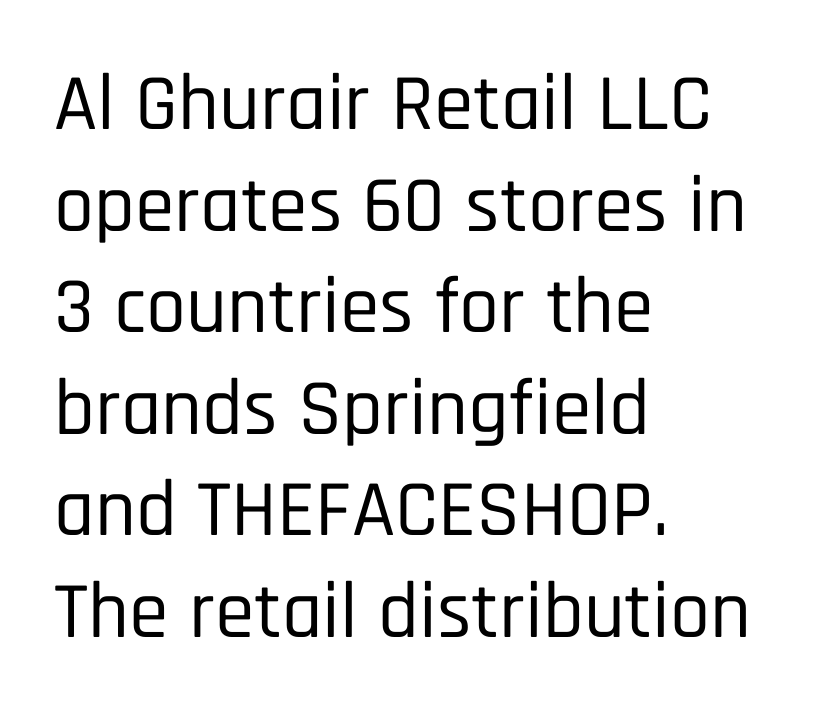
Q: Is the text italic (slanted)? A: No, it is upright.
Q: Is the typeface a serif or a sans-serif typeface? A: Sans-serif.
Q: Is the text underlined? A: No.
Q: How is the paragraph aligned? A: Left-aligned.
Q: Is the spacing between letters normal or unusually wide? A: Normal.
Q: Is the spacing between lines tight, normal or loose? A: Normal.
Q: Width (condensed, normal, or wide)? A: Condensed.
Q: Stroke contrast? A: Low.
Q: x-height? A: Large.
Q: Monospaced? A: No.
